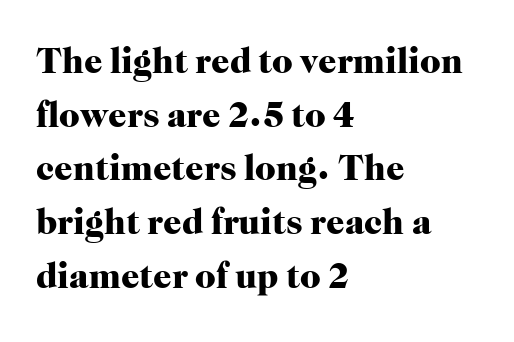
Q: Is the text bold? A: Yes.
Q: Is the text italic (slanted)? A: No, it is upright.
Q: Is the typeface a serif or a sans-serif typeface? A: Serif.
Q: Is the text underlined? A: No.
Q: How is the paragraph aligned? A: Left-aligned.
Q: Is the spacing between letters normal or unusually wide? A: Normal.
Q: Is the spacing between lines tight, normal or loose? A: Normal.
Q: Width (condensed, normal, or wide)? A: Normal.
Q: Stroke contrast? A: High.
Q: x-height? A: Medium.
Q: Monospaced? A: No.
